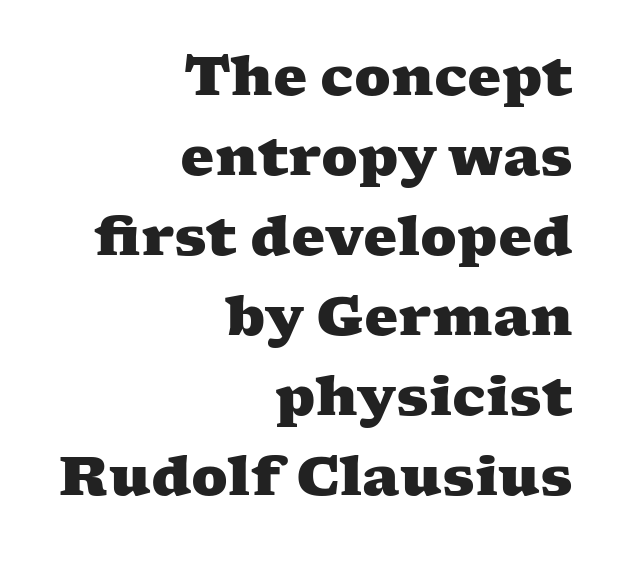
Q: Is the text bold? A: Yes.
Q: Is the typeface a serif or a sans-serif typeface? A: Serif.
Q: Is the text underlined? A: No.
Q: How is the paragraph aligned? A: Right-aligned.
Q: Is the spacing between letters normal or unusually wide? A: Normal.
Q: Is the spacing between lines tight, normal or loose? A: Normal.
Q: Width (condensed, normal, or wide)? A: Wide.
Q: Stroke contrast? A: Medium.
Q: x-height? A: Medium.
Q: Monospaced? A: No.
